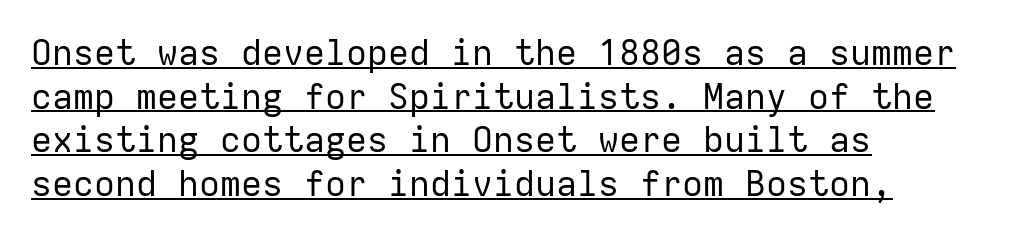
The image shows 35 px regular-weight sans-serif type, upright, monospaced; set left-aligned, normal line spacing (1.25x), normal letter spacing, underlined; low stroke contrast and a medium x-height.
